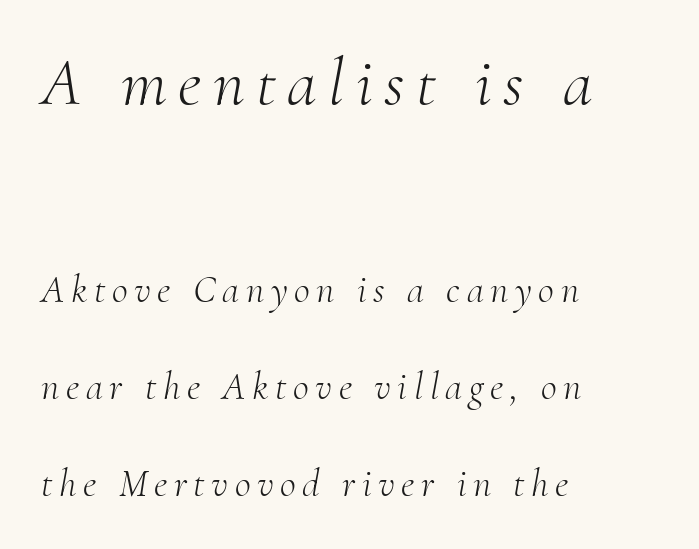
Q: Is the text bold? A: No.
Q: Is the text italic (slanted)? A: Yes, it leans right by about 10 degrees.
Q: Is the typeface a serif or a sans-serif typeface? A: Serif.
Q: Is the text underlined? A: No.
Q: How is the paragraph aligned? A: Left-aligned.
Q: Is the spacing between lines tight, normal or loose? A: Loose.
Q: Which block of text is set in a larger size, the first (top) or the second (bottom)? A: The first (top) one.
Q: Width (condensed, normal, or wide)? A: Normal.
Q: Stroke contrast? A: Medium.
Q: x-height? A: Small.
Q: Monospaced? A: No.
